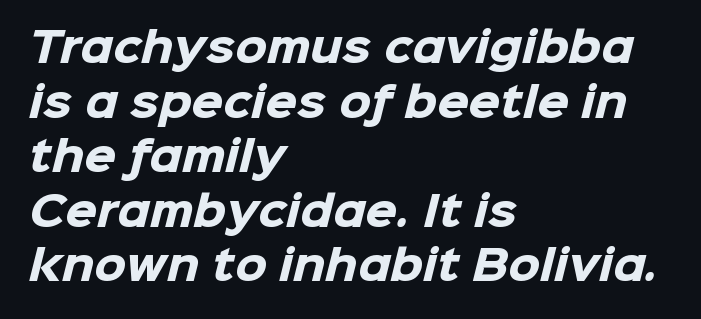
{"serif": "no", "bold": "yes", "weight": "heavy", "width": "normal", "stroke_contrast": "low", "x_height": "medium", "monospaced": "no", "underline": "no", "align": "left", "line_spacing": "normal", "line_spacing_ratio": 1.33, "letter_spacing": "normal", "letter_spacing_em": 0.0, "glyph_px": 41}
